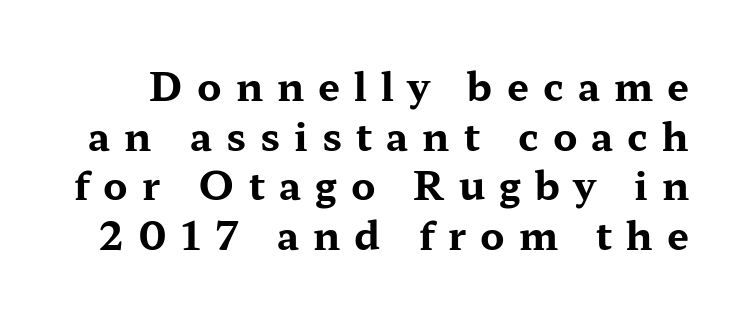
The letters are spread apart with noticeably loose tracking. The text was rendered using a seriffed face with decorative stroke endings. Stroke thickness is high; the sample reads as a true bold. Nope, not italic — everything's standing straight. Is there much room between lines? A standard amount, neither cramped nor airy.
